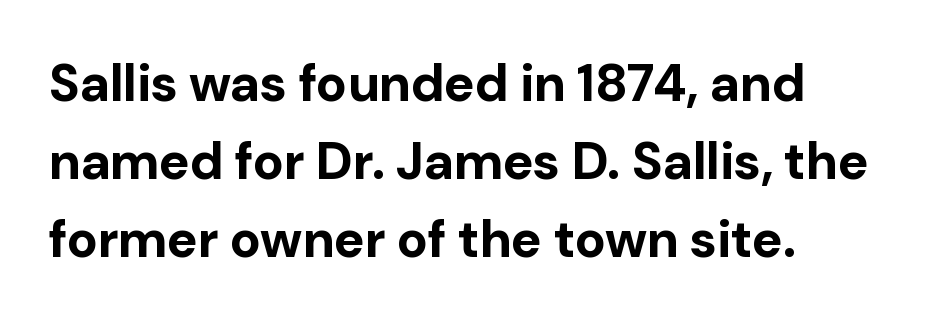
The image shows 52 px bold sans-serif type, upright; set left-aligned, normal line spacing (1.5x), normal letter spacing, not underlined; low stroke contrast and a medium x-height.
